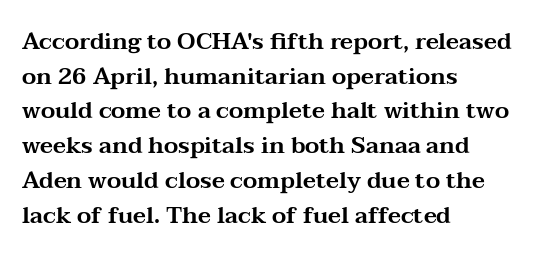
Q: Is the text italic (slanted)? A: No, it is upright.
Q: Is the text underlined? A: No.
Q: How is the paragraph aligned? A: Left-aligned.
Q: Is the spacing between letters normal or unusually wide? A: Normal.
Q: Is the spacing between lines tight, normal or loose? A: Normal.
